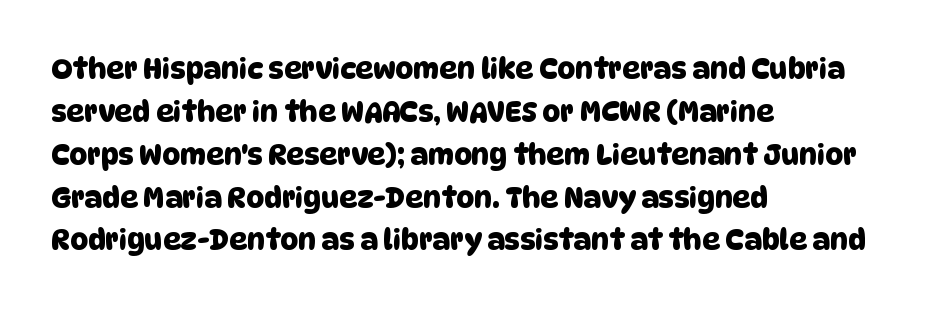
Q: Is the typeface a serif or a sans-serif typeface? A: Sans-serif.
Q: Is the text underlined? A: No.
Q: How is the paragraph aligned? A: Left-aligned.
Q: Is the spacing between letters normal or unusually wide? A: Normal.
Q: Is the spacing between lines tight, normal or loose? A: Normal.
Q: Width (condensed, normal, or wide)? A: Normal.
Q: Stroke contrast? A: Low.
Q: x-height? A: Large.
Q: Monospaced? A: No.
